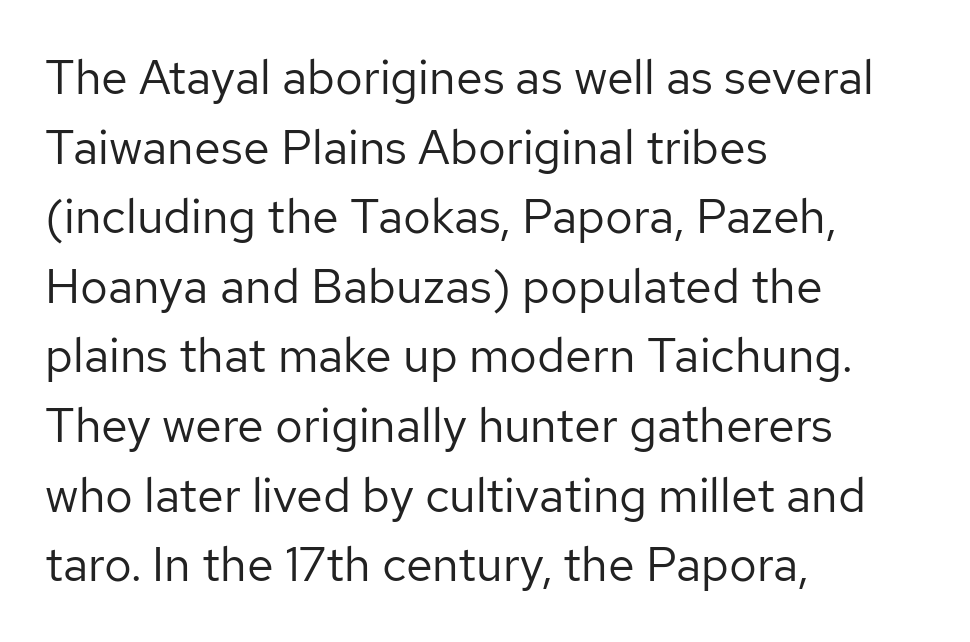
{"serif": "no", "italic": "no", "bold": "no", "weight": "regular", "width": "normal", "stroke_contrast": "low", "x_height": "medium", "monospaced": "no", "underline": "no", "align": "left", "line_spacing": "normal", "line_spacing_ratio": 1.45, "letter_spacing": "normal", "letter_spacing_em": 0.0, "glyph_px": 48}
